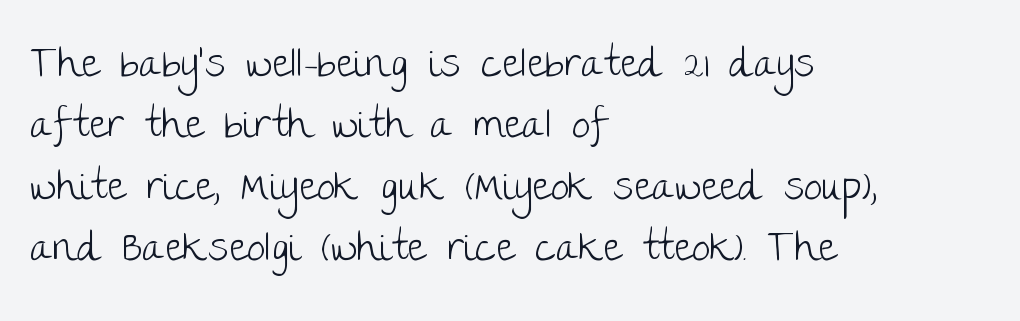
{"serif": "no", "italic": "no", "bold": "no", "weight": "light", "width": "normal", "stroke_contrast": "low", "x_height": "large", "monospaced": "no", "underline": "no", "align": "left", "line_spacing": "normal", "line_spacing_ratio": 1.5, "letter_spacing": "normal", "letter_spacing_em": 0.0, "glyph_px": 41}
